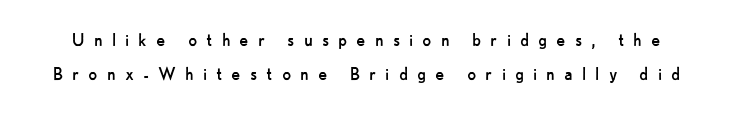
Letter spacing: wide. Heaviness? Minimal to ordinary, like unemphasized prose. Evenly set lines give the paragraph a standard silhouette. Plain, unruled lines of type. Vertical strokes here are truly vertical.
